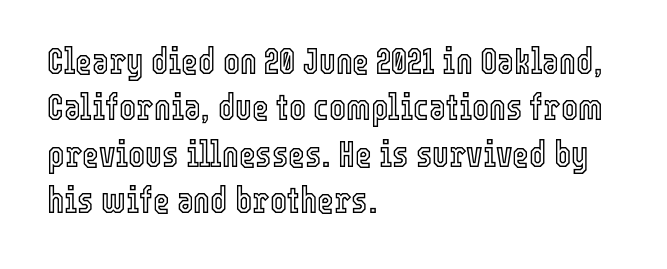
Q: Is the text italic (slanted)? A: No, it is upright.
Q: Is the text underlined? A: No.
Q: How is the paragraph aligned? A: Left-aligned.
Q: Is the spacing between letters normal or unusually wide? A: Normal.
Q: Is the spacing between lines tight, normal or loose? A: Normal.
Q: Width (condensed, normal, or wide)? A: Condensed.
Q: x-height? A: Medium.
Q: Monospaced? A: No.
